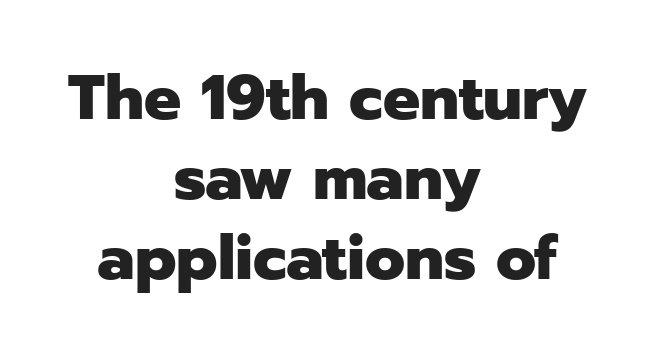
The letters advance in unequal steps, a hallmark of proportional type. A bare baseline throughout the passage. The typesetter chose a symmetrical, centered arrangement here. Spacing between characters is what you'd get straight out of the box. Thick stems and heavy bowls — unmistakably bold. Baseline-to-baseline distance is the conventional proportion of letter height.
